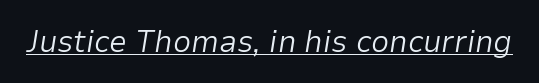
The passage shown is not bold in any degree. Each line of the rendering has a horizontal stroke beneath the glyphs. The axis of the letterforms is tilted away from vertical. Think of a printed novel: that variable character pitch is what you see here. Each word holds together tightly as a unit, with standard inter-letter gaps.
